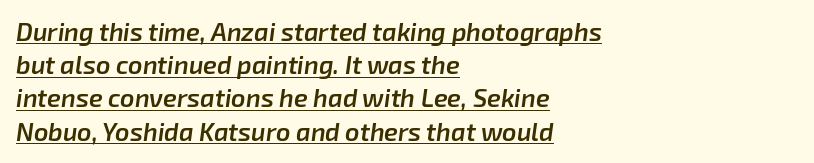
Q: Is the text bold? A: Semi-bold.
Q: Is the text italic (slanted)? A: Yes, it leans right by about 8 degrees.
Q: Is the text underlined? A: Yes.
Q: How is the paragraph aligned? A: Left-aligned.
Q: Is the spacing between letters normal or unusually wide? A: Normal.
Q: Is the spacing between lines tight, normal or loose? A: Normal.
